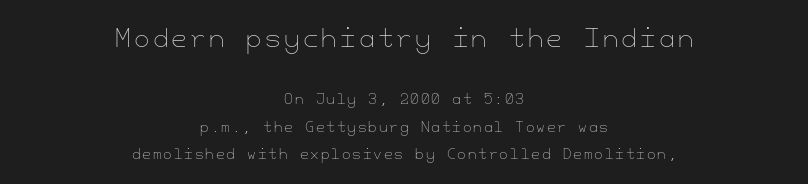
The image shows 25 px text type, upright; set centered, loose line spacing (1.97x), not underlined; the first (top) block is 1.79x larger.
